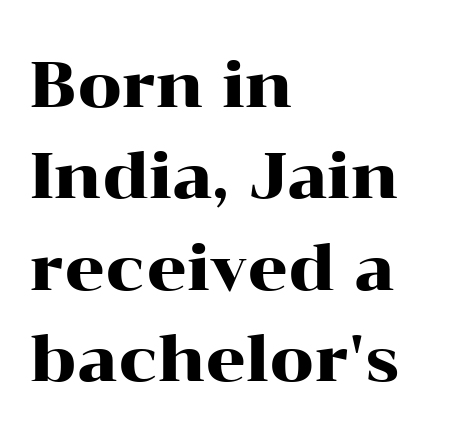
Q: Is the text italic (slanted)? A: No, it is upright.
Q: Is the typeface a serif or a sans-serif typeface? A: Serif.
Q: Is the text underlined? A: No.
Q: How is the paragraph aligned? A: Left-aligned.
Q: Is the spacing between letters normal or unusually wide? A: Normal.
Q: Is the spacing between lines tight, normal or loose? A: Normal.
Q: Width (condensed, normal, or wide)? A: Wide.
Q: Stroke contrast? A: High.
Q: x-height? A: Medium.
Q: Monospaced? A: No.
